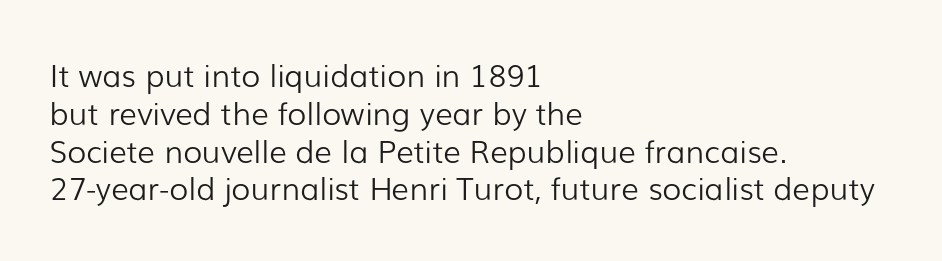
Q: Is the text bold? A: No.
Q: Is the text italic (slanted)? A: No, it is upright.
Q: Is the typeface a serif or a sans-serif typeface? A: Sans-serif.
Q: Is the text underlined? A: No.
Q: How is the paragraph aligned? A: Left-aligned.
Q: Is the spacing between letters normal or unusually wide? A: Normal.
Q: Width (condensed, normal, or wide)? A: Normal.
Q: Stroke contrast? A: Low.
Q: x-height? A: Medium.
Q: Monospaced? A: No.
